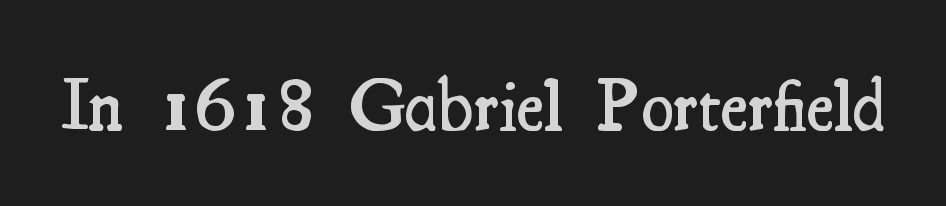
{"serif": "yes", "italic": "no", "bold": "semi", "weight": "semibold", "width": "condensed", "stroke_contrast": "medium", "x_height": "small", "monospaced": "no", "underline": "no", "letter_spacing": "normal", "letter_spacing_em": 0.0, "glyph_px": 73}
